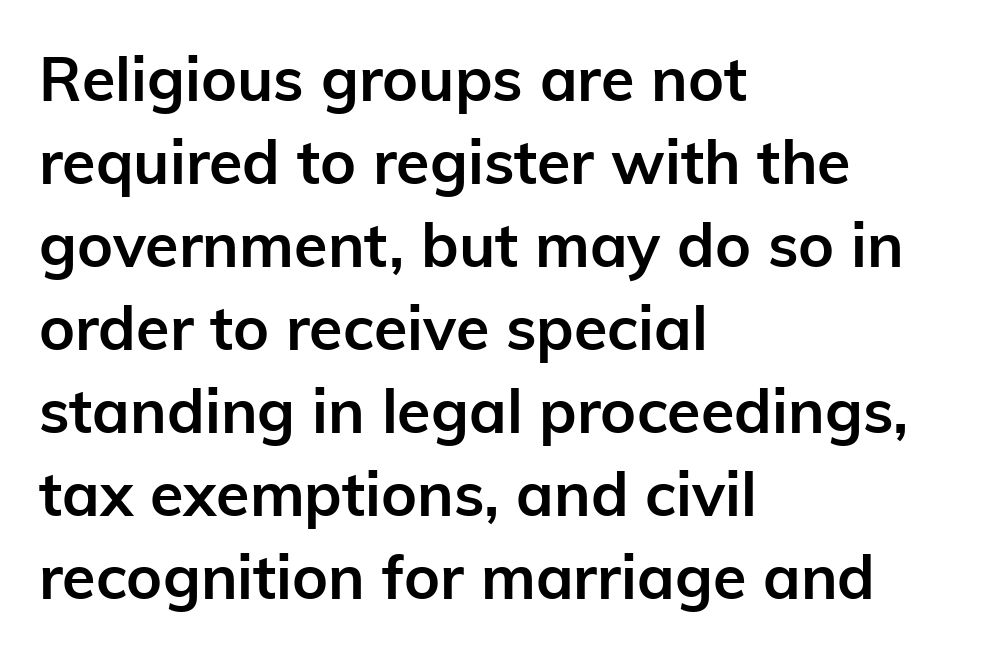
Q: Is the text bold? A: Yes.
Q: Is the text italic (slanted)? A: No, it is upright.
Q: Is the typeface a serif or a sans-serif typeface? A: Sans-serif.
Q: Is the text underlined? A: No.
Q: How is the paragraph aligned? A: Left-aligned.
Q: Is the spacing between letters normal or unusually wide? A: Normal.
Q: Is the spacing between lines tight, normal or loose? A: Normal.
Q: Width (condensed, normal, or wide)? A: Normal.
Q: Stroke contrast? A: Low.
Q: x-height? A: Medium.
Q: Monospaced? A: No.
